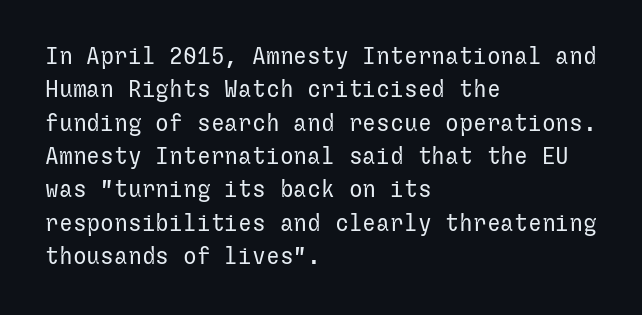
{"italic": "no", "bold": "no", "underline": "no", "align": "left", "line_spacing": "normal", "line_spacing_ratio": 1.45, "letter_spacing": "normal", "letter_spacing_em": 0.0, "glyph_px": 23}
